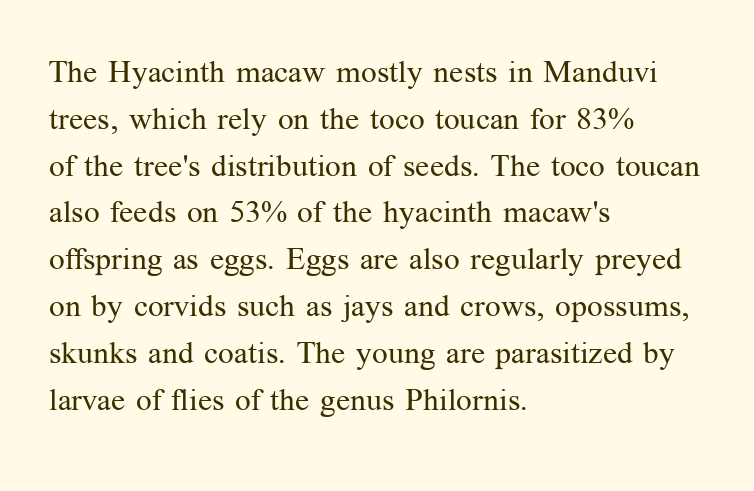
{"serif": "yes", "italic": "no", "bold": "no", "weight": "regular", "width": "normal", "stroke_contrast": "medium", "x_height": "medium", "monospaced": "no", "underline": "no", "align": "left", "line_spacing": "normal", "line_spacing_ratio": 1.51, "letter_spacing": "normal", "letter_spacing_em": 0.0, "glyph_px": 31}
